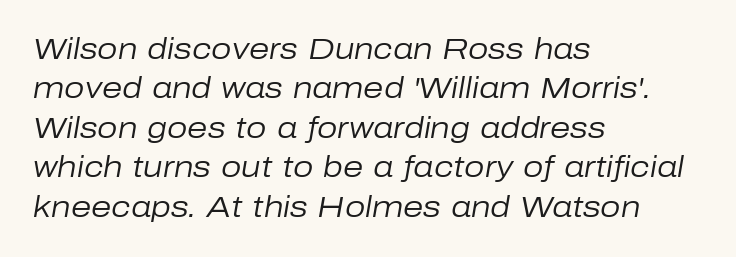
Caption: multi-line text, flush left, ragged right. Notice how the stems are inclined rather than vertical — that's the hallmark of italics. Has an underline been added? It has not. No heavy texture on the line: the type isn't bold. Normally led — the rows are evenly, conventionally spaced. Do the characters align in a grid? No, the font is proportional.
